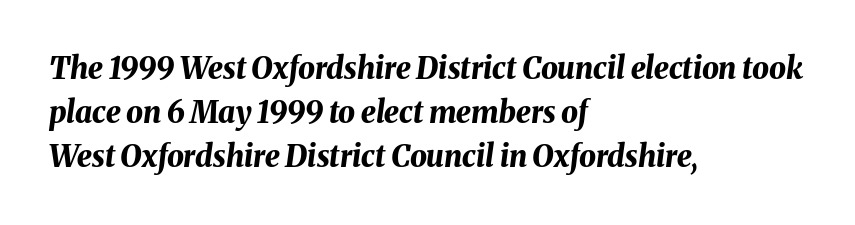
Short note: letters normally spaced. This sample has the flowing, uneven cadence of proportional lettering. Interline gaps are of average width in this sample. If you drew a ruler down the left edge, every line would touch it. The passage shown is not underscored anywhere.
